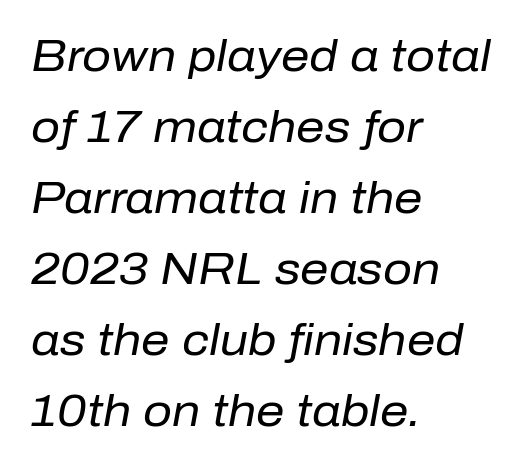
The image shows 45 px regular-weight type, italic (leaning right); set left-aligned, normal line spacing (1.58x), normal letter spacing, not underlined; low stroke contrast and a medium x-height.
